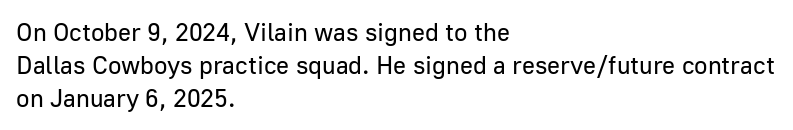
The image shows 25 px text type, upright; set left-aligned, normal line spacing (1.33x), normal letter spacing, not underlined.
